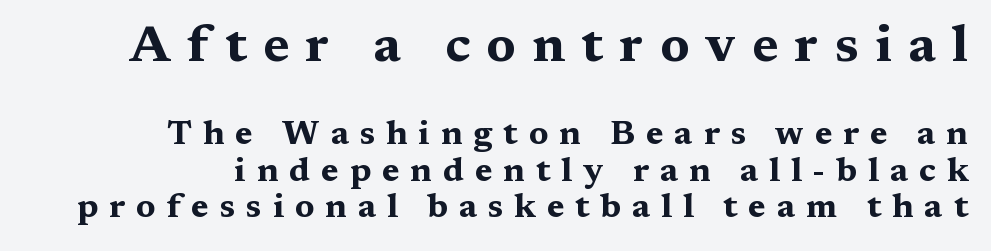
Q: Is the text bold? A: Yes.
Q: Is the text italic (slanted)? A: No, it is upright.
Q: Is the typeface a serif or a sans-serif typeface? A: Serif.
Q: Is the text underlined? A: No.
Q: How is the paragraph aligned? A: Right-aligned.
Q: Is the spacing between letters normal or unusually wide? A: Unusually wide.
Q: Is the spacing between lines tight, normal or loose? A: Tight.
Q: Which block of text is set in a larger size, the first (top) or the second (bottom)? A: The first (top) one.
Q: Width (condensed, normal, or wide)? A: Wide.
Q: Stroke contrast? A: Medium.
Q: x-height? A: Medium.
Q: Monospaced? A: No.
